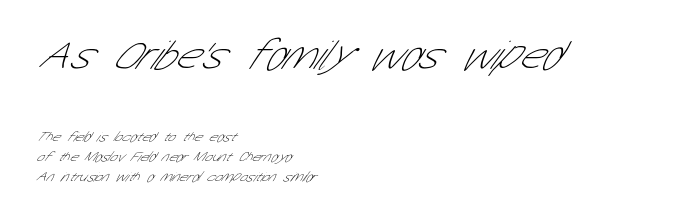
The image shows 42 px thin, condensed sans-serif type; set left-aligned, normal line spacing (1.43x), normal letter spacing, not underlined; the first (top) block is 3.0x larger; low stroke contrast and a medium x-height.
